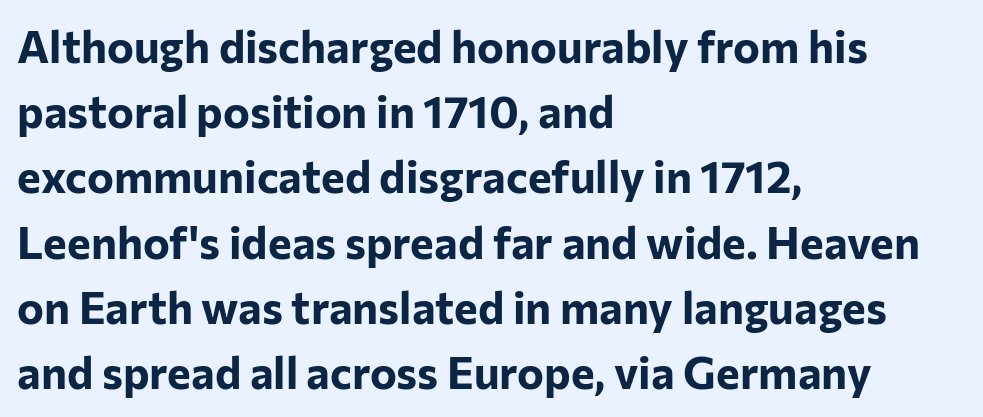
The image shows 45 px bold sans-serif type, upright; set left-aligned, normal line spacing (1.45x), normal letter spacing, not underlined; low stroke contrast and a medium x-height.
